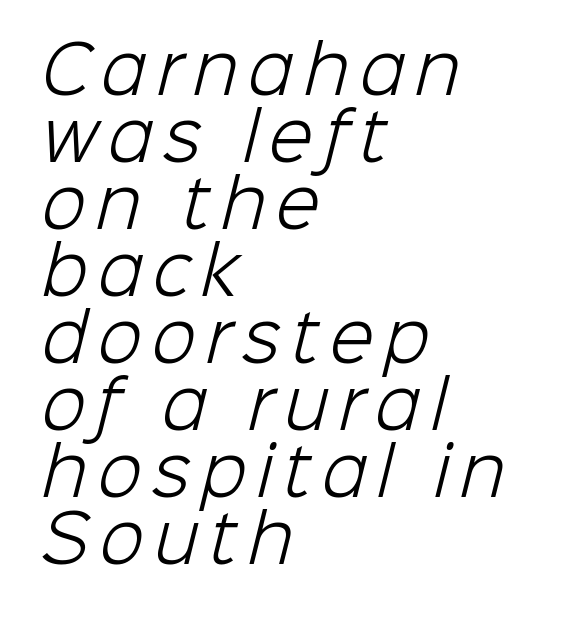
{"serif": "no", "bold": "no", "weight": "light", "width": "normal", "stroke_contrast": "low", "x_height": "medium", "monospaced": "no", "underline": "no", "align": "left", "line_spacing": "tight", "line_spacing_ratio": 1.03, "glyph_px": 65}
